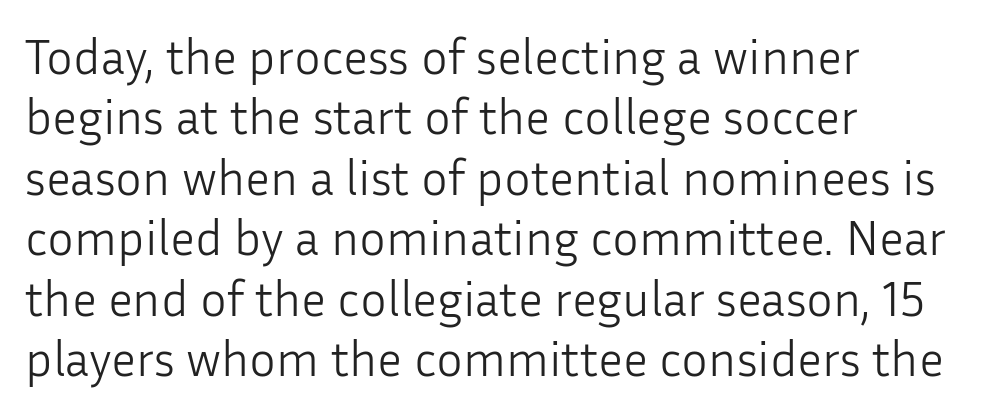
The image shows 50 px light sans-serif type, upright; set left-aligned, line spacing 1.21x, normal letter spacing, not underlined; low stroke contrast and a medium x-height.
